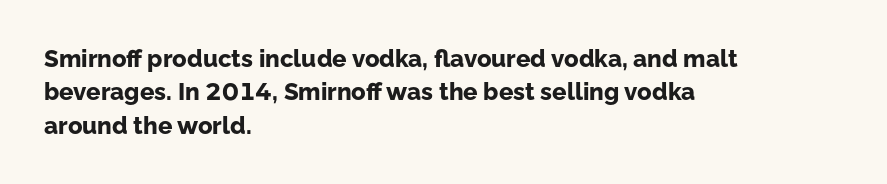
You can tell it's not italic because the verticals are truly vertical. Descender tails drop into unmarked territory. Baseline-to-baseline distance is the conventional proportion of letter height. Nobody touched the tracking dial on this one. Thick stems and heavy bowls — unmistakably bold. One-word summary of the alignment: left.
